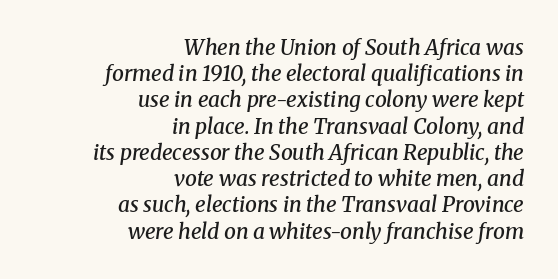
{"italic": "yes", "lean": "right", "slant_degrees": 8, "bold": "semi", "underline": "no", "align": "right", "line_spacing": "normal", "line_spacing_ratio": 1.25, "letter_spacing": "normal", "letter_spacing_em": 0.0, "glyph_px": 21}
